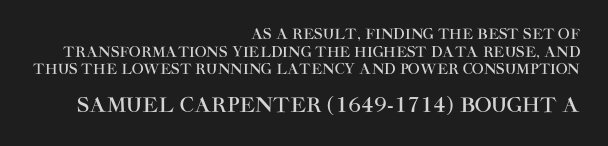
Descenders hang freely into open space. If you drew a ruler down the right edge, every line would touch it. In terms of letterspacing, this is plain default setting. Of the two passages, the one underneath uses the larger point size. Interline gaps are of average width in this sample.
